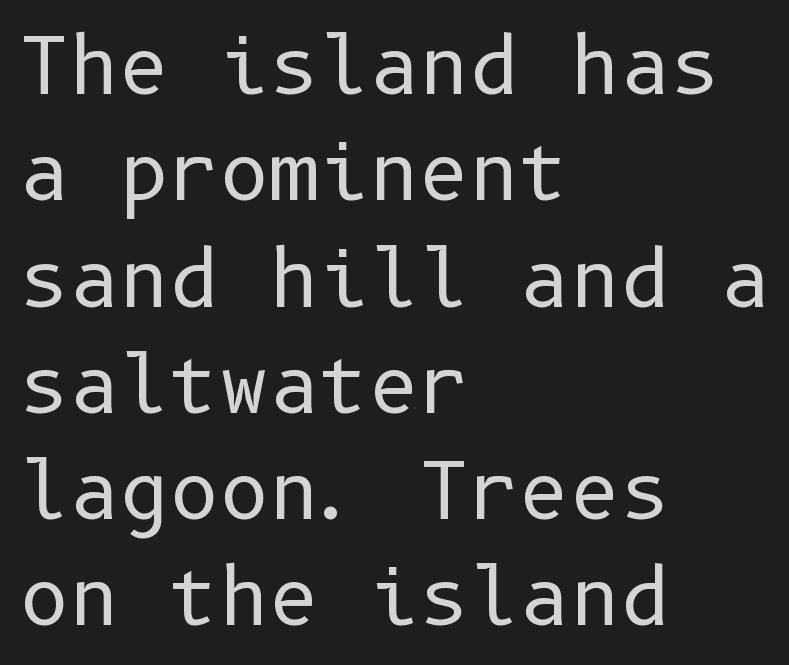
Weight: regular or lighter. The typesetter chose a ragged-right arrangement here. Classification — sans serif. Regular leading. These lines keep a tight, regular rhythm from letter to letter.
